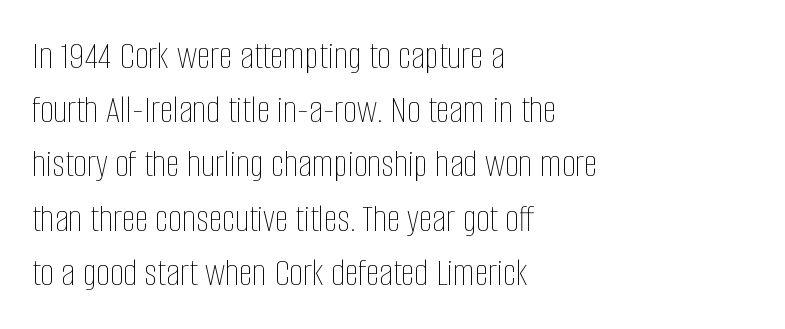
{"italic": "no", "bold": "no", "weight": "thin", "width": "condensed", "stroke_contrast": "low", "x_height": "large", "monospaced": "no", "underline": "no", "align": "left", "line_spacing": "normal", "line_spacing_ratio": 1.39, "letter_spacing": "normal", "letter_spacing_em": 0.0, "glyph_px": 39}
